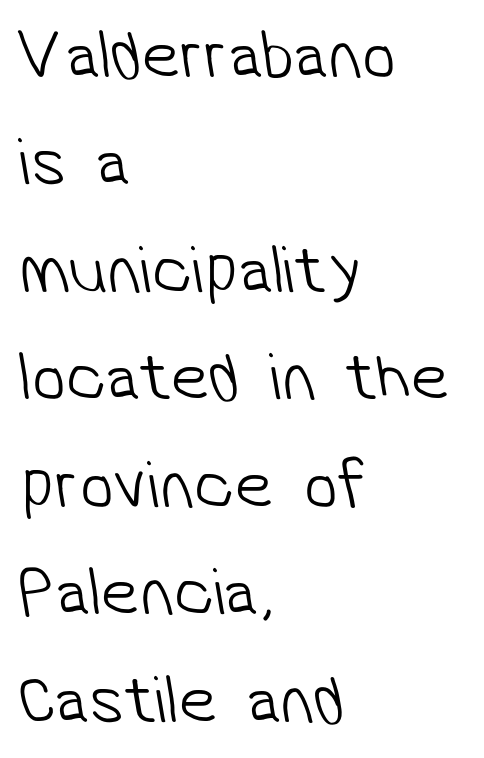
The image shows 68 px light sans-serif type; set left-aligned, normal line spacing (1.58x), normal letter spacing, not underlined; low stroke contrast and a medium x-height.
